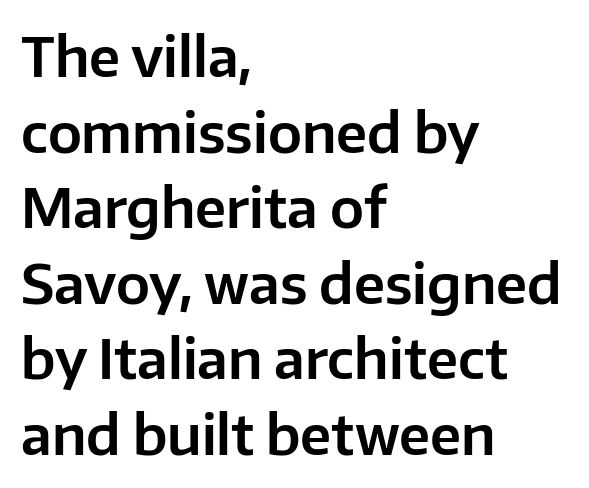
A classic flush-left, rag-right setting is used for this passage. The rendering uses natural spacing where letterforms have individual widths. Each word holds together tightly as a unit, with standard inter-letter gaps. Upright lettering throughout. Descenders are the only things crossing below the line. Baseline-to-baseline distance is the conventional proportion of letter height.
